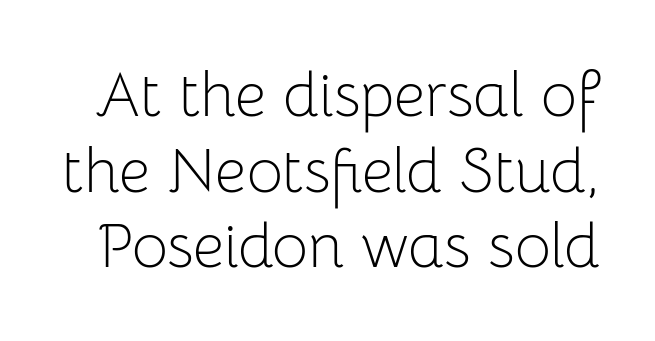
Descenders hang freely into open space. The letters look calm and open, with moderate or lighter stems. No italicization has been applied; the sample stays upright. No extra tracking has been applied to these lines.
